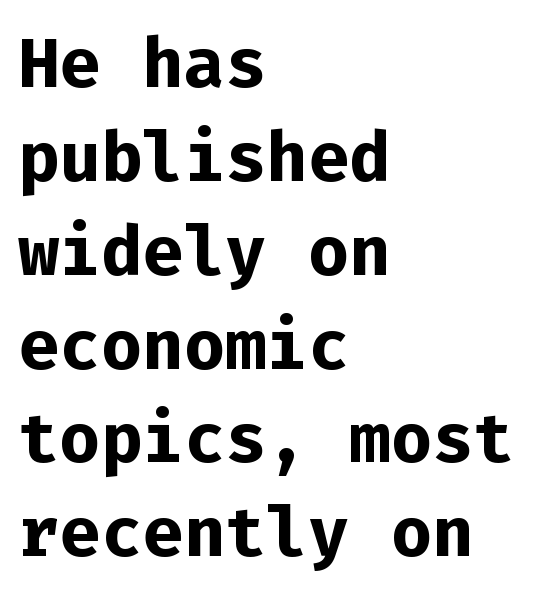
Q: Is the text bold? A: Yes.
Q: Is the text italic (slanted)? A: No, it is upright.
Q: Is the typeface a serif or a sans-serif typeface? A: Sans-serif.
Q: Is the text underlined? A: No.
Q: How is the paragraph aligned? A: Left-aligned.
Q: Is the spacing between letters normal or unusually wide? A: Normal.
Q: Is the spacing between lines tight, normal or loose? A: Normal.
Q: Width (condensed, normal, or wide)? A: Normal.
Q: Stroke contrast? A: Low.
Q: x-height? A: Medium.
Q: Monospaced? A: Yes.
